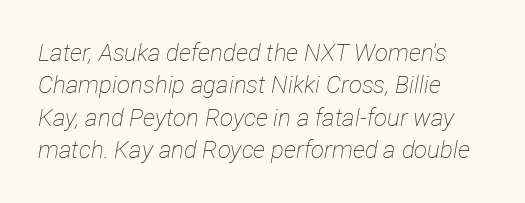
Q: Is the text bold? A: No.
Q: Is the text italic (slanted)? A: Yes, it leans right by about 12 degrees.
Q: Is the text underlined? A: No.
Q: How is the paragraph aligned? A: Left-aligned.
Q: Is the spacing between letters normal or unusually wide? A: Normal.
Q: Is the spacing between lines tight, normal or loose? A: Normal.
